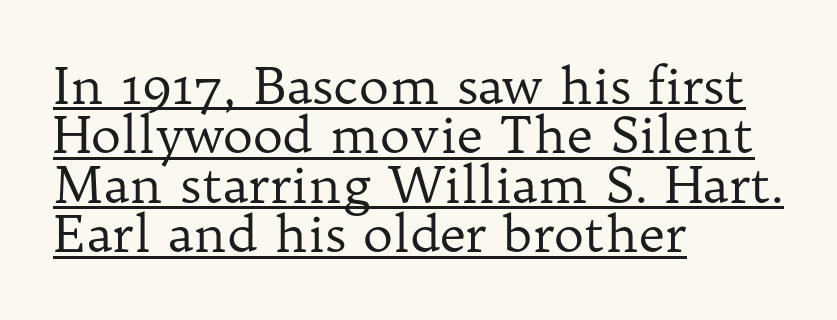
No extra tracking has been applied to these lines. Each line of the rendering has a horizontal stroke beneath the glyphs. Spacing verdict: proportional, widths tailored to each character. Type style note: has serifs.
